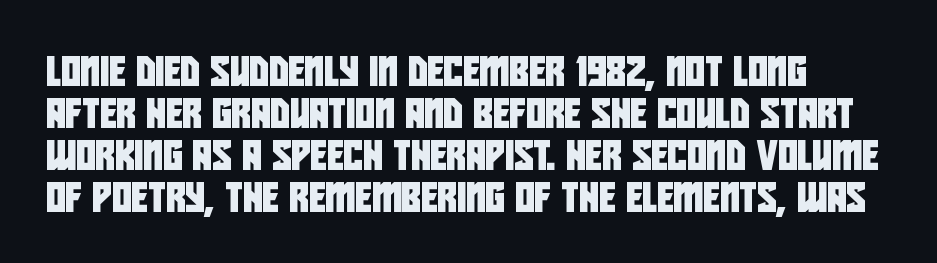
Q: Is the typeface a serif or a sans-serif typeface? A: Sans-serif.
Q: Is the text underlined? A: No.
Q: How is the paragraph aligned? A: Left-aligned.
Q: Is the spacing between letters normal or unusually wide? A: Normal.
Q: Is the spacing between lines tight, normal or loose? A: Normal.
Q: Width (condensed, normal, or wide)? A: Condensed.
Q: Stroke contrast? A: Low.
Q: x-height? A: Large.
Q: Monospaced? A: No.
